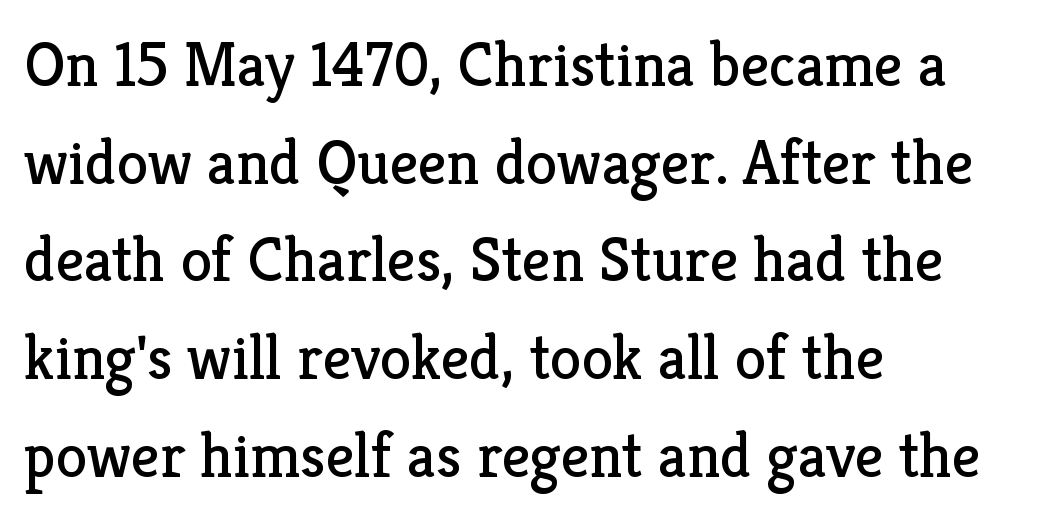
The image shows 63 px regular-weight serif type, upright; set left-aligned, normal line spacing (1.55x), normal letter spacing, not underlined; low stroke contrast and a medium x-height.
